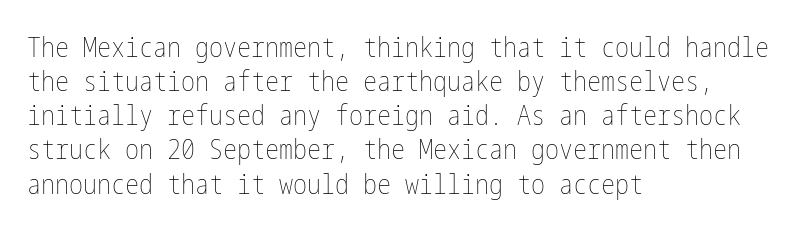
{"italic": "no", "bold": "no", "weight": "thin", "width": "condensed", "stroke_contrast": "low", "x_height": "medium", "underline": "no", "align": "left", "line_spacing_ratio": 1.22, "letter_spacing": "normal", "letter_spacing_em": 0.0, "glyph_px": 28}
